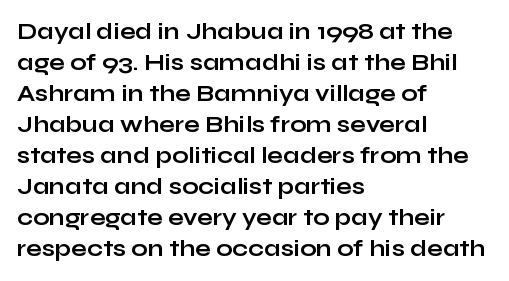
{"italic": "no", "bold": "yes", "underline": "no", "align": "left", "line_spacing": "normal", "line_spacing_ratio": 1.35, "letter_spacing": "normal", "letter_spacing_em": 0.0, "glyph_px": 23}
